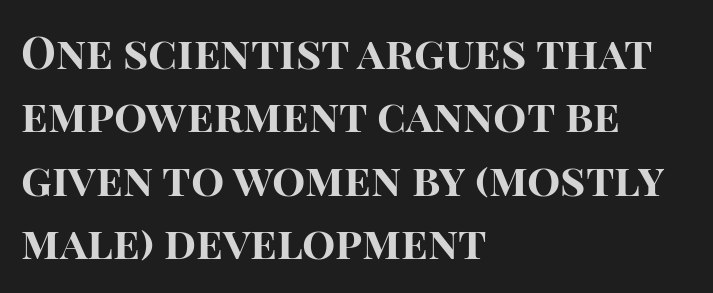
Q: Is the text bold? A: Yes.
Q: Is the text italic (slanted)? A: No, it is upright.
Q: Is the typeface a serif or a sans-serif typeface? A: Sans-serif.
Q: Is the text underlined? A: No.
Q: How is the paragraph aligned? A: Left-aligned.
Q: Is the spacing between letters normal or unusually wide? A: Normal.
Q: Is the spacing between lines tight, normal or loose? A: Normal.
Q: Width (condensed, normal, or wide)? A: Normal.
Q: Stroke contrast? A: High.
Q: x-height? A: Large.
Q: Monospaced? A: No.
